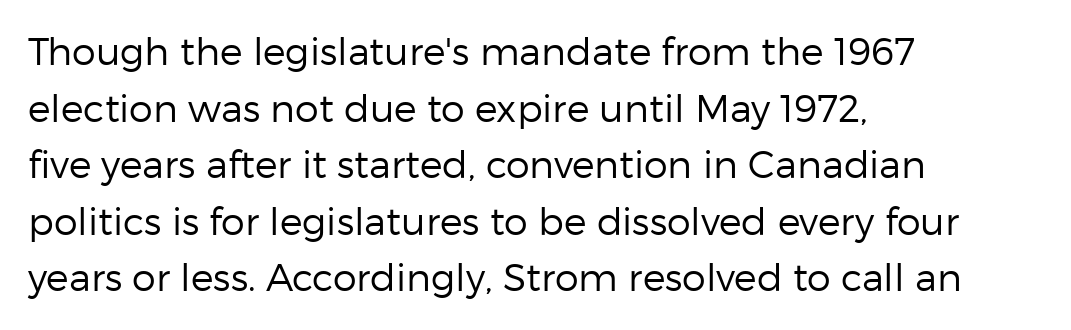
The passage shown is typed in a proportional face where columns would drift. Leftover space on each line is placed entirely after the last word. Is this a heavy cut? Hardly; it is regular or lighter. The baseline area is clear. No italicization has been applied; the sample stays upright. The glyphs in this specimen are sans serif.
